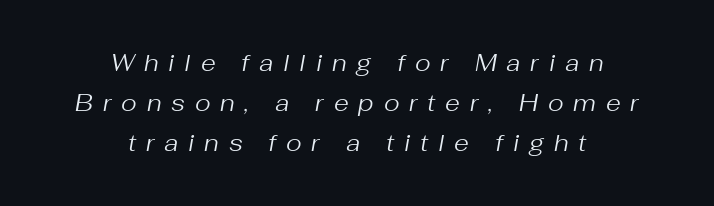
Q: Is the text bold? A: No.
Q: Is the text italic (slanted)? A: Yes, it leans right by about 10 degrees.
Q: Is the text underlined? A: No.
Q: How is the paragraph aligned? A: Centered.
Q: Is the spacing between letters normal or unusually wide? A: Unusually wide.
Q: Is the spacing between lines tight, normal or loose? A: Normal.
